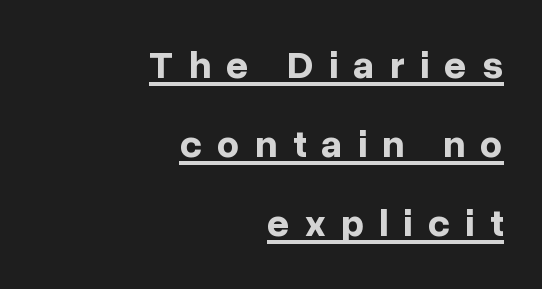
A typesetter would call this heavily tracked-out type. Strong, thick strokes mark this as bold type. Regarding leading, the lines here are spaced well apart. Grotesque or geometric, the face here clearly has no serifs. Every word sits above its own underline.
